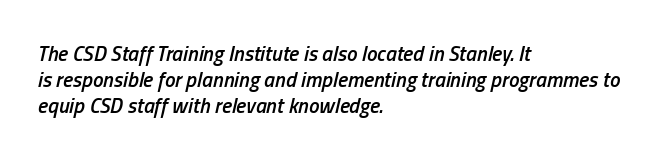
The line texture is even and compact thanks to regular tracking. Characters are canted at an angle relative to the baseline's perpendicular. Is the block centered? No — it sits flush against the left margin. The characters look somewhat weighty, a semibold short of true bold. Just letters on the line, the space beneath them empty.
